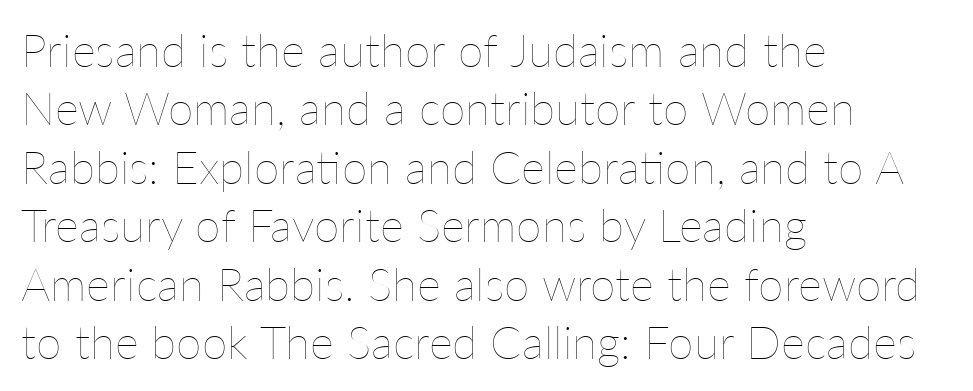
Here the glyphs are tracked normally, forming tight word shapes. A bare baseline throughout the passage. Is there any slant? The stems are plumb. Each letter keeps its own natural width here, so spacing adapts to shape.
